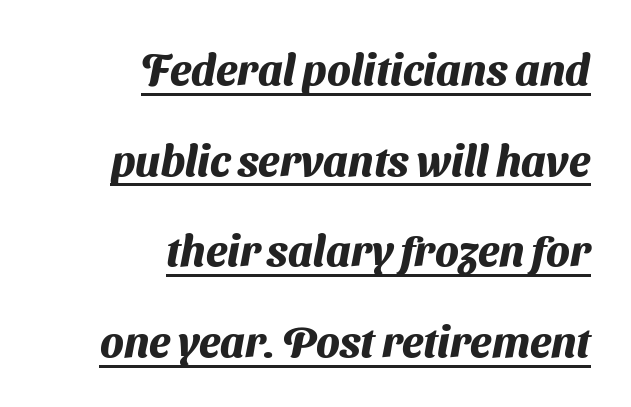
The image shows 43 px heavy sans-serif type; set right-aligned, loose line spacing (2.11x), normal letter spacing, underlined; medium stroke contrast and a medium x-height.
